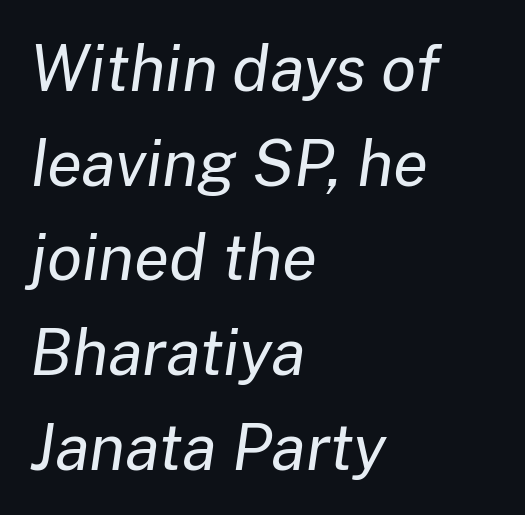
This rendering leaves character spacing at its baseline value. In terms of leading, this rendering sits right in the middle. Plain, unruled lines of type. Weight: in the light-to-regular range. This sample has the flowing, uneven cadence of proportional lettering.
